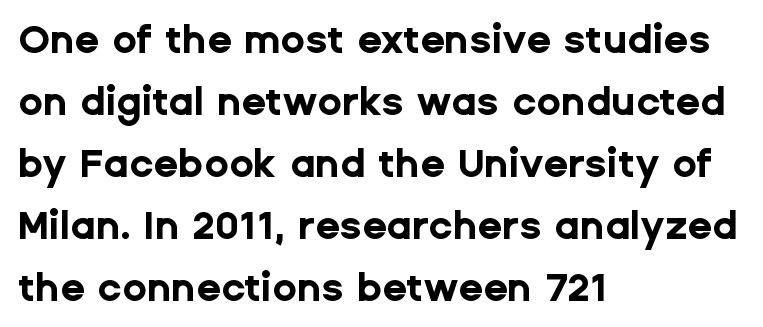
Q: Is the text bold? A: Yes.
Q: Is the text italic (slanted)? A: No, it is upright.
Q: Is the typeface a serif or a sans-serif typeface? A: Sans-serif.
Q: Is the text underlined? A: No.
Q: How is the paragraph aligned? A: Left-aligned.
Q: Is the spacing between letters normal or unusually wide? A: Normal.
Q: Is the spacing between lines tight, normal or loose? A: Normal.
Q: Width (condensed, normal, or wide)? A: Normal.
Q: Stroke contrast? A: Low.
Q: x-height? A: Medium.
Q: Monospaced? A: No.
